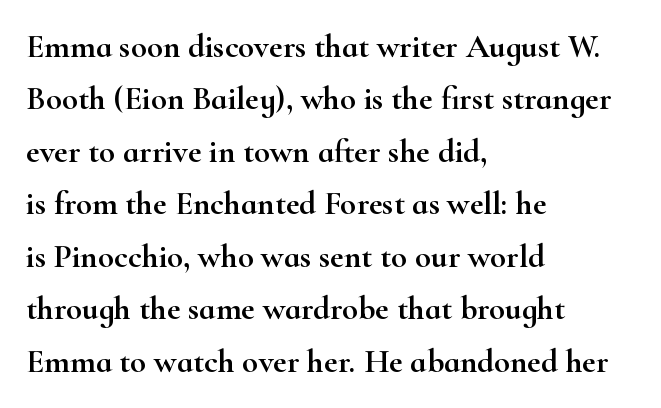
The letters sit at their default tracking, neither squeezed nor spread. Old-style or modern, the face here clearly has serifs. Posture: straight, roman, zero tilt. The letters advance in unequal steps, a hallmark of proportional type.
